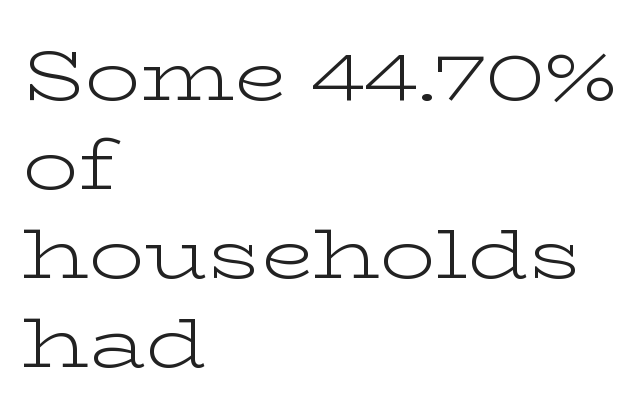
The image shows 69 px light, wide serif type, upright; set left-aligned, normal line spacing (1.29x), normal letter spacing, not underlined; low stroke contrast and a medium x-height.
